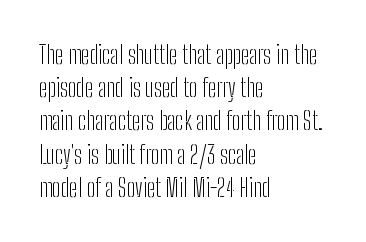
These lines sit exactly where default settings would place them. Decoration check: the copy has no underline. The typeface has the unassuming heft of standard copy or less. Horizontal alignment here is leftward, the default for most running prose.
